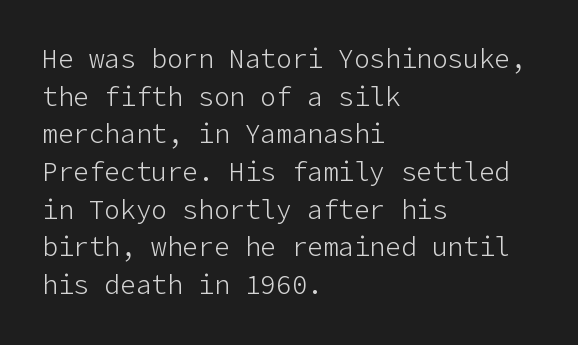
{"italic": "no", "bold": "no", "underline": "no", "align": "left", "line_spacing": "normal", "line_spacing_ratio": 1.45, "letter_spacing": "normal", "letter_spacing_em": 0.0, "glyph_px": 26}
